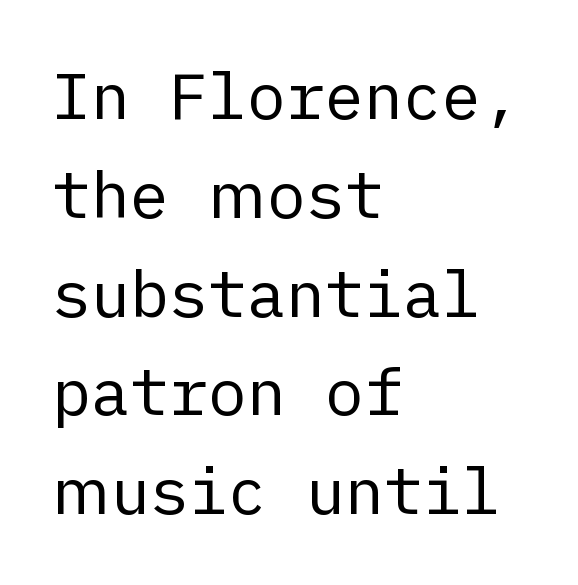
No heavy texture on the line: the type isn't bold. If you drew a line through each stem, it would be perfectly vertical. The lines are quadded left. The passage shown is not underscored anywhere. Each letter's strokes conclude bluntly, with no projecting serifs.
